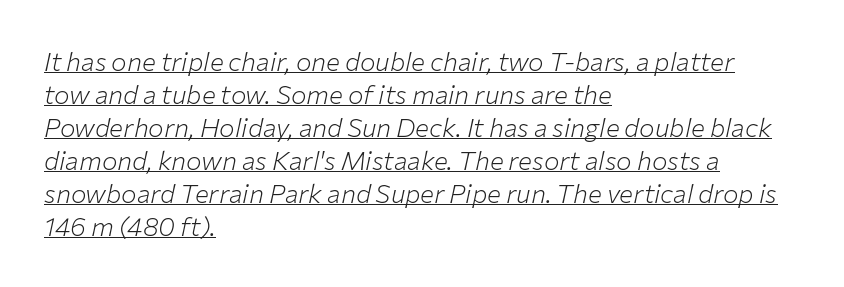
The image shows 26 px text type, italic (leaning right); set left-aligned, normal line spacing (1.27x), normal letter spacing, underlined.
